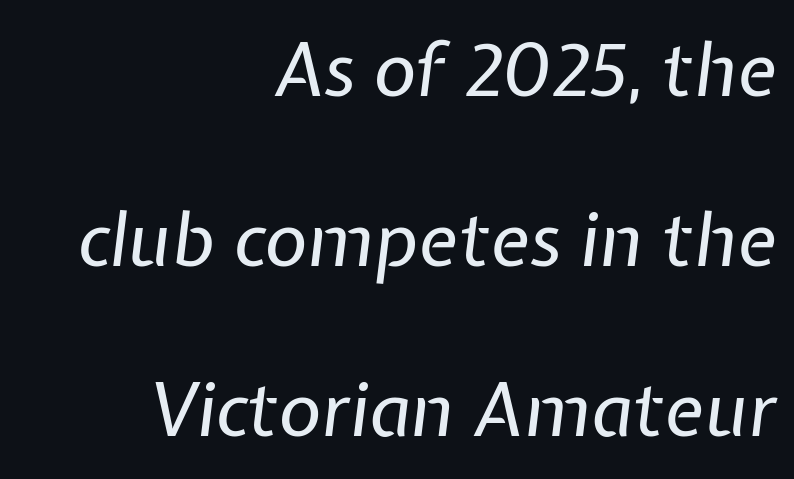
A typesetter would call this leading open, well beyond the default. Nobody touched the tracking dial on this one. Where is the straight margin? On the right. Spacing verdict: proportional, widths tailored to each character. The lettering tilts uniformly, giving the passage an italic look.
